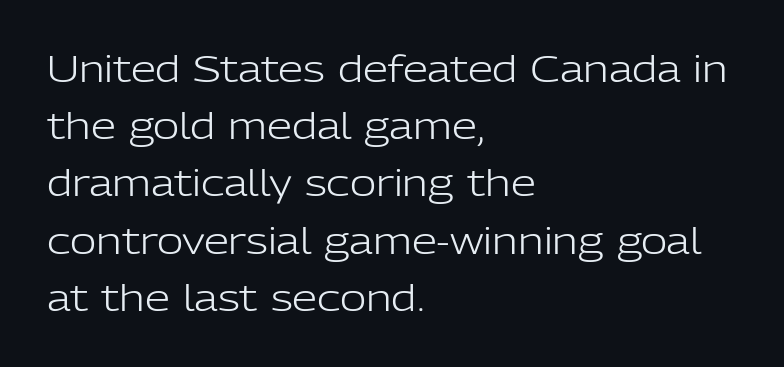
Q: Is the text bold? A: No.
Q: Is the text italic (slanted)? A: No, it is upright.
Q: Is the typeface a serif or a sans-serif typeface? A: Sans-serif.
Q: Is the text underlined? A: No.
Q: How is the paragraph aligned? A: Left-aligned.
Q: Is the spacing between letters normal or unusually wide? A: Normal.
Q: Is the spacing between lines tight, normal or loose? A: Normal.
Q: Width (condensed, normal, or wide)? A: Normal.
Q: Stroke contrast? A: Low.
Q: x-height? A: Medium.
Q: Monospaced? A: No.
